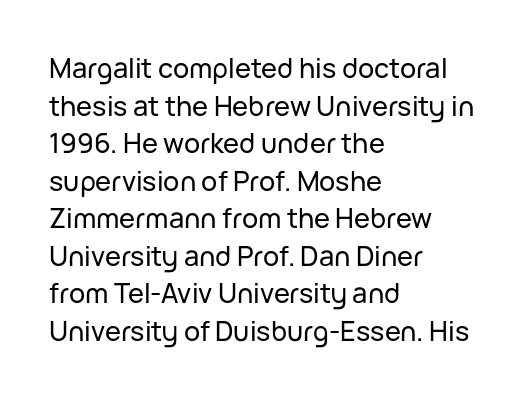
Q: Is the text italic (slanted)? A: No, it is upright.
Q: Is the text underlined? A: No.
Q: How is the paragraph aligned? A: Left-aligned.
Q: Is the spacing between letters normal or unusually wide? A: Normal.
Q: Is the spacing between lines tight, normal or loose? A: Normal.
